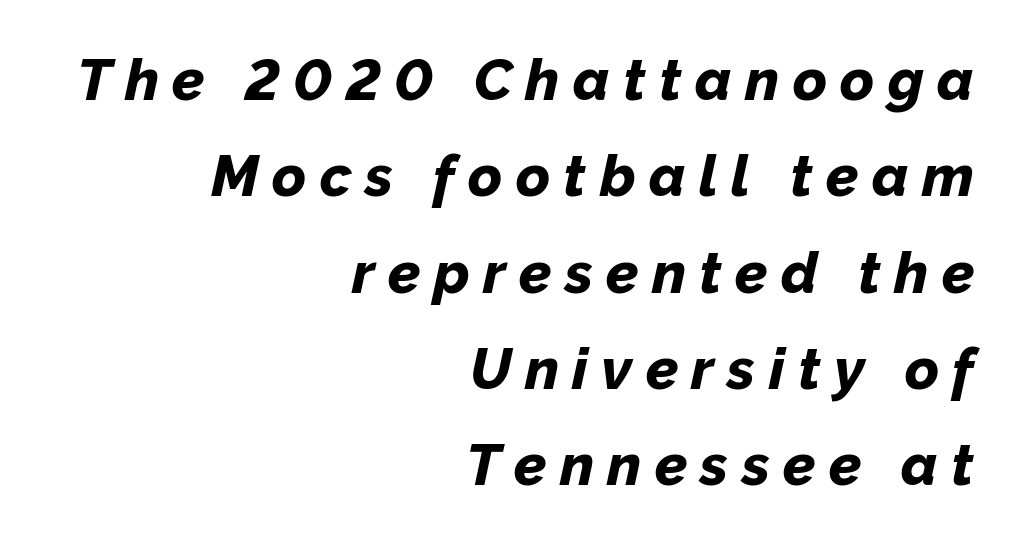
{"italic": "yes", "lean": "right", "slant_degrees": 12, "bold": "yes", "weight": "bold", "width": "normal", "stroke_contrast": "low", "x_height": "medium", "monospaced": "no", "underline": "no", "align": "right", "line_spacing": "normal", "line_spacing_ratio": 1.66, "letter_spacing": "wide", "letter_spacing_em": 0.23, "glyph_px": 58}
